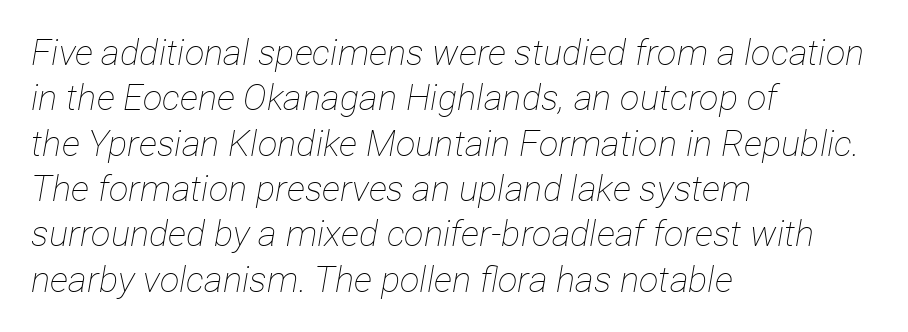
{"italic": "yes", "lean": "right", "slant_degrees": 12, "bold": "no", "weight": "thin", "width": "condensed", "stroke_contrast": "low", "x_height": "medium", "monospaced": "no", "underline": "no", "align": "left", "line_spacing": "normal", "line_spacing_ratio": 1.26, "letter_spacing": "normal", "letter_spacing_em": 0.0, "glyph_px": 36}
